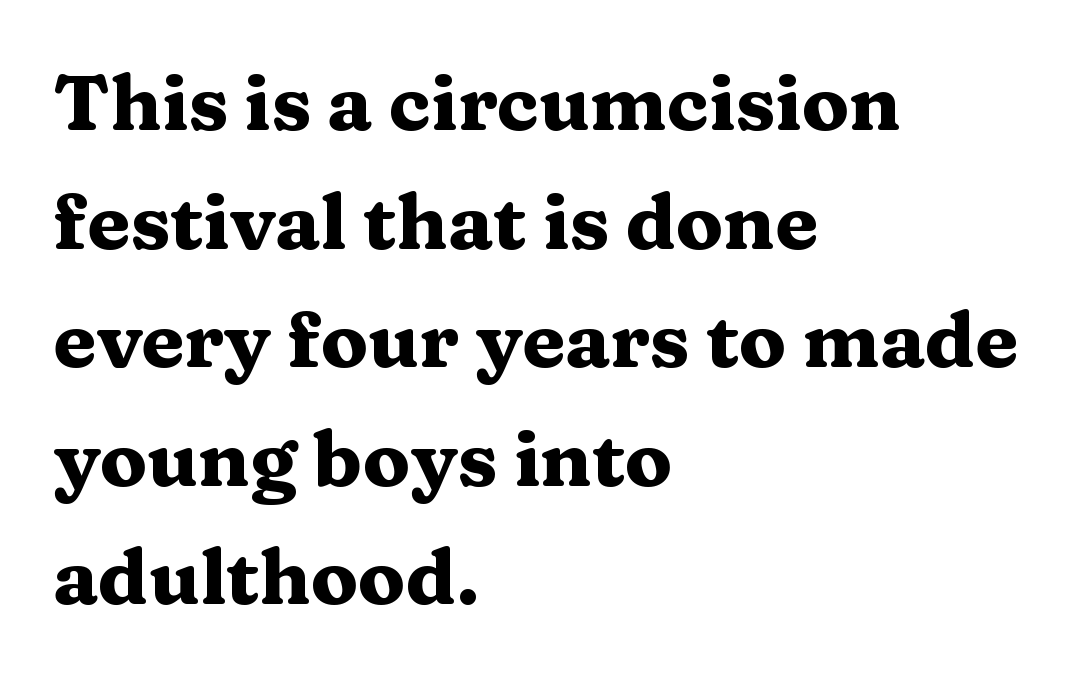
{"serif": "yes", "italic": "no", "bold": "yes", "weight": "heavy", "width": "wide", "stroke_contrast": "medium", "x_height": "medium", "monospaced": "no", "underline": "no", "align": "left", "line_spacing": "normal", "line_spacing_ratio": 1.52, "letter_spacing": "normal", "letter_spacing_em": 0.0, "glyph_px": 78}
